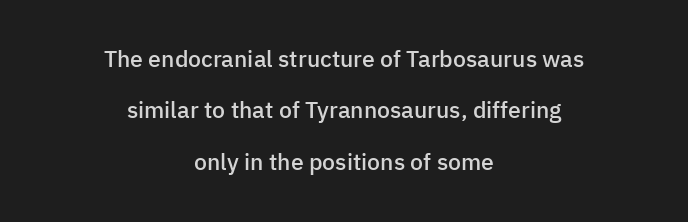
Q: Is the text bold? A: Semi-bold.
Q: Is the text italic (slanted)? A: No, it is upright.
Q: Is the text underlined? A: No.
Q: How is the paragraph aligned? A: Centered.
Q: Is the spacing between letters normal or unusually wide? A: Normal.
Q: Is the spacing between lines tight, normal or loose? A: Loose.
